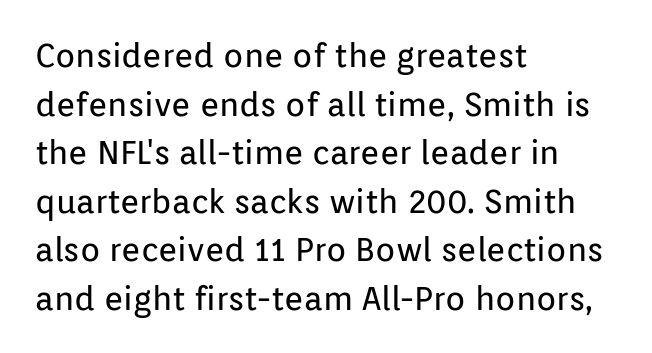
{"serif": "no", "italic": "no", "bold": "no", "weight": "regular", "width": "normal", "stroke_contrast": "low", "x_height": "medium", "monospaced": "no", "underline": "no", "align": "left", "line_spacing": "normal", "line_spacing_ratio": 1.47, "letter_spacing": "normal", "letter_spacing_em": 0.0, "glyph_px": 33}
